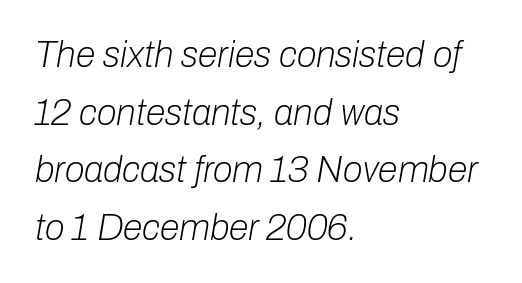
Q: Is the text bold? A: No.
Q: Is the text italic (slanted)? A: Yes, it leans right by about 10 degrees.
Q: Is the text underlined? A: No.
Q: How is the paragraph aligned? A: Left-aligned.
Q: Is the spacing between letters normal or unusually wide? A: Normal.
Q: Is the spacing between lines tight, normal or loose? A: Normal.
Q: Width (condensed, normal, or wide)? A: Normal.
Q: Stroke contrast? A: Low.
Q: x-height? A: Medium.
Q: Monospaced? A: No.
